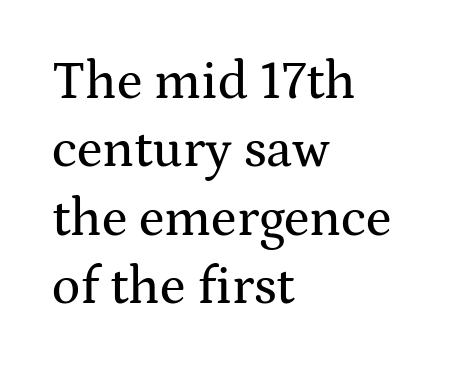
I'd call this a serif setting — the letters wear small feet. The text block is weighted toward the left margin, trailing off unevenly rightward. Anything drawn beneath the words? Only blank space. The rows are spaced the way most documents space them.
